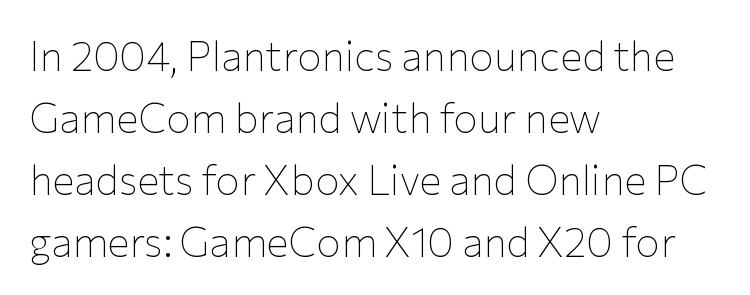
{"serif": "no", "italic": "no", "bold": "no", "weight": "thin", "width": "normal", "stroke_contrast": "low", "x_height": "medium", "monospaced": "no", "underline": "no", "align": "left", "line_spacing": "normal", "line_spacing_ratio": 1.51, "letter_spacing": "normal", "letter_spacing_em": 0.0, "glyph_px": 41}
